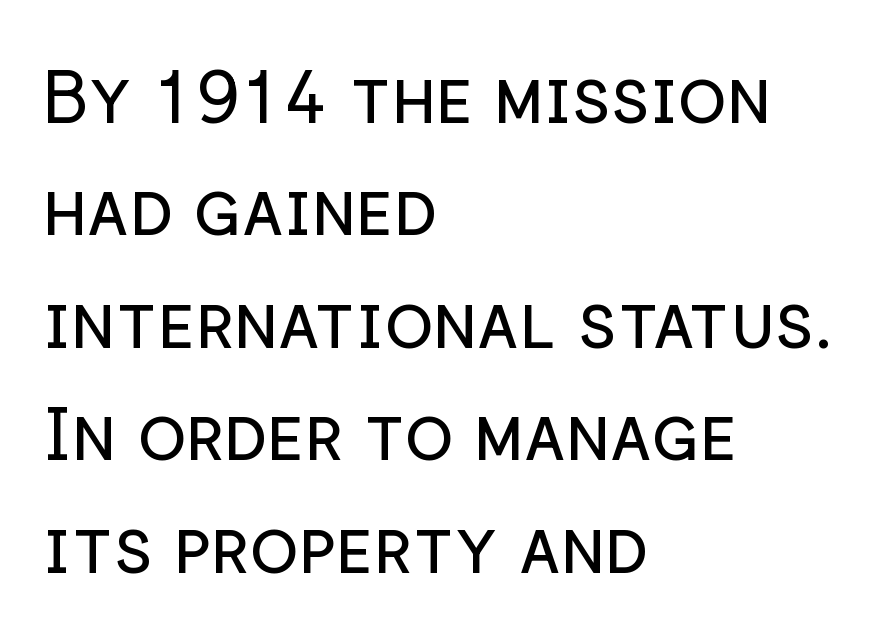
{"serif": "no", "italic": "no", "bold": "no", "weight": "regular", "width": "normal", "stroke_contrast": "low", "x_height": "medium", "monospaced": "no", "underline": "no", "align": "left", "line_spacing": "normal", "line_spacing_ratio": 1.54, "letter_spacing": "normal", "letter_spacing_em": 0.0, "glyph_px": 73}
